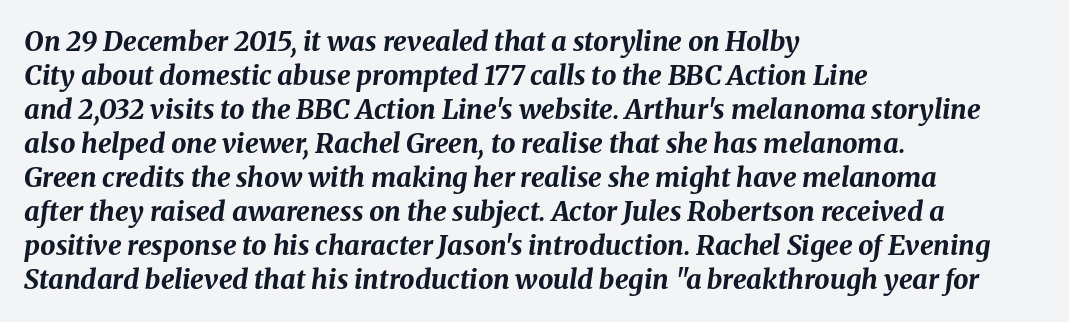
{"italic": "yes", "lean": "right", "slant_degrees": 8, "bold": "yes", "underline": "no", "align": "left", "line_spacing": "normal", "line_spacing_ratio": 1.26, "letter_spacing": "normal", "letter_spacing_em": 0.0, "glyph_px": 27}
